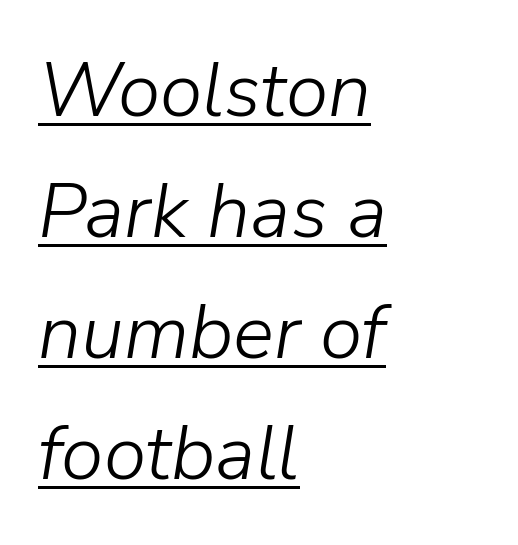
The image shows 77 px light type, italic (leaning right); set left-aligned, normal line spacing (1.57x), normal letter spacing, underlined; low stroke contrast and a medium x-height.
